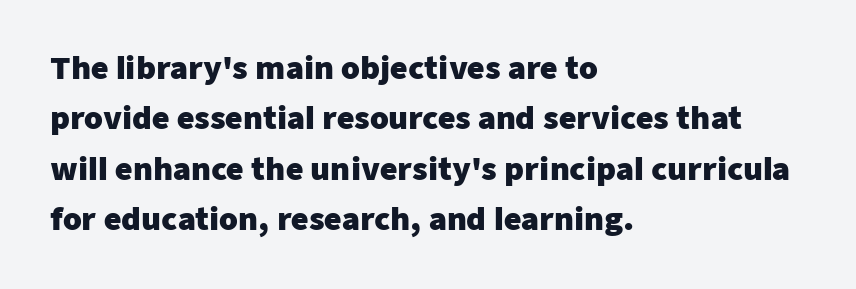
Check under the words: just untouched page. Each letter keeps its own natural width here, so spacing adapts to shape. This is the regular roman posture of the typeface. Honestly, the letter spacing is just normal — you wouldn't notice it.
